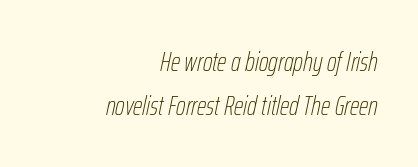
{"italic": "yes", "lean": "right", "slant_degrees": 12, "bold": "no", "underline": "no", "align": "right", "line_spacing": "normal", "line_spacing_ratio": 1.62, "letter_spacing": "normal", "letter_spacing_em": 0.0, "glyph_px": 27}
